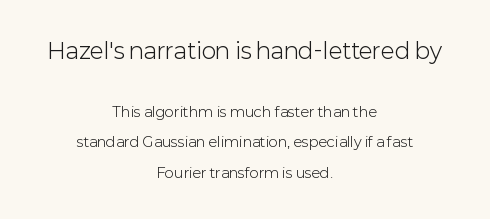
Q: Is the text bold? A: No.
Q: Is the text italic (slanted)? A: No, it is upright.
Q: Is the text underlined? A: No.
Q: How is the paragraph aligned? A: Centered.
Q: Is the spacing between letters normal or unusually wide? A: Normal.
Q: Is the spacing between lines tight, normal or loose? A: Loose.
Q: Which block of text is set in a larger size, the first (top) or the second (bottom)? A: The first (top) one.
